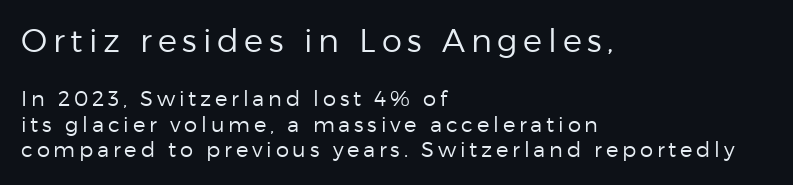
Q: Is the text bold? A: No.
Q: Is the text italic (slanted)? A: No, it is upright.
Q: Is the typeface a serif or a sans-serif typeface? A: Sans-serif.
Q: Is the text underlined? A: No.
Q: How is the paragraph aligned? A: Left-aligned.
Q: Which block of text is set in a larger size, the first (top) or the second (bottom)? A: The first (top) one.
Q: Width (condensed, normal, or wide)? A: Normal.
Q: Stroke contrast? A: Low.
Q: x-height? A: Medium.
Q: Monospaced? A: No.
